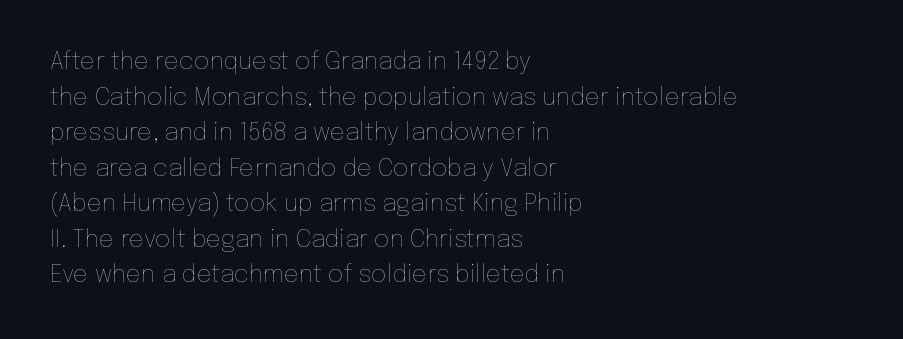
{"italic": "no", "bold": "no", "underline": "no", "align": "left", "line_spacing": "normal", "line_spacing_ratio": 1.48, "letter_spacing": "normal", "letter_spacing_em": 0.0, "glyph_px": 24}
